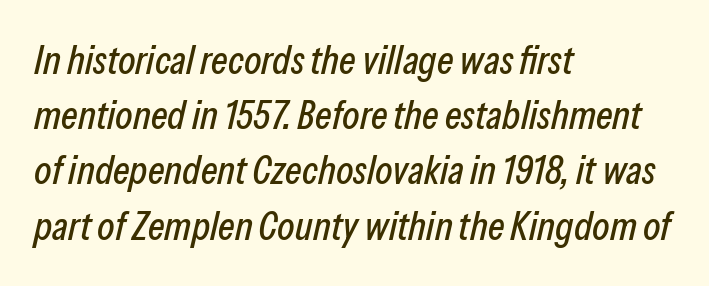
The image shows 40 px condensed type, italic (leaning right); set left-aligned, normal line spacing (1.38x), normal letter spacing, not underlined; low stroke contrast and a medium x-height.
